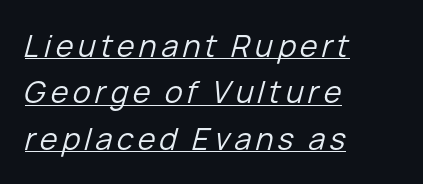
The image shows 30 px regular-weight type, italic (leaning right); set left-aligned, normal line spacing (1.55x), underlined; low stroke contrast and a medium x-height.
